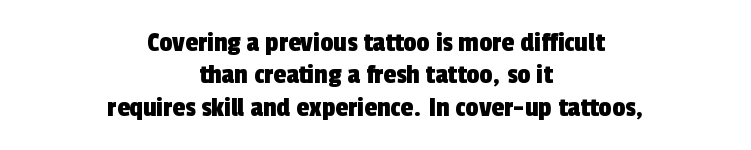
Q: Is the typeface a serif or a sans-serif typeface? A: Sans-serif.
Q: Is the text underlined? A: No.
Q: How is the paragraph aligned? A: Centered.
Q: Is the spacing between letters normal or unusually wide? A: Normal.
Q: Is the spacing between lines tight, normal or loose? A: Tight.
Q: Width (condensed, normal, or wide)? A: Condensed.
Q: x-height? A: Medium.
Q: Monospaced? A: No.
